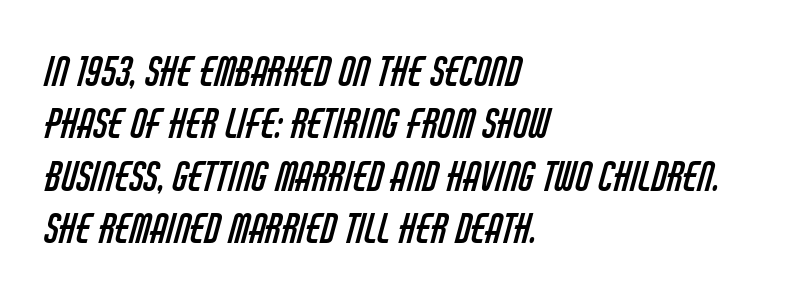
{"serif": "no", "bold": "no", "weight": "regular", "width": "condensed", "stroke_contrast": "low", "x_height": "large", "monospaced": "no", "underline": "no", "align": "left", "line_spacing": "normal", "line_spacing_ratio": 1.31, "letter_spacing": "normal", "letter_spacing_em": 0.0, "glyph_px": 40}
